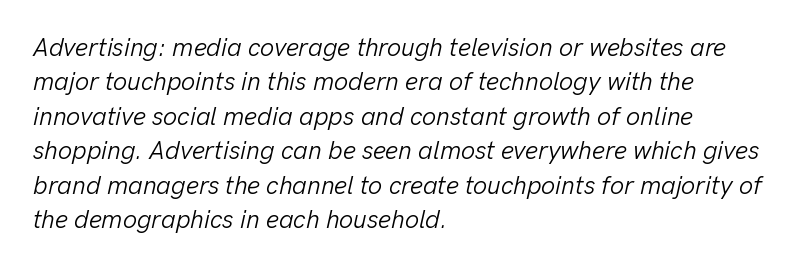
{"italic": "yes", "lean": "right", "slant_degrees": 13, "bold": "no", "underline": "no", "align": "left", "line_spacing": "normal", "line_spacing_ratio": 1.38, "letter_spacing": "normal", "letter_spacing_em": 0.0, "glyph_px": 25}
